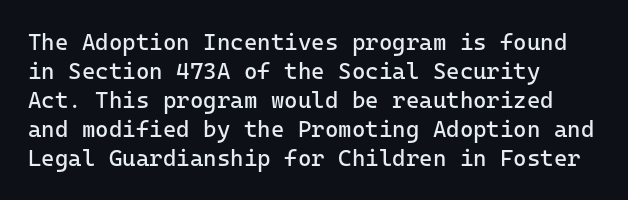
A typesetter would call this zero additional tracking. If you drew a line through each stem, it would be perfectly vertical. This block has exactly the height ordinary leading produces. Teacher's note: observe the even left margin — that is flush-left alignment. The area under the type is left untouched. This is not heavy type; no bold has been used.
